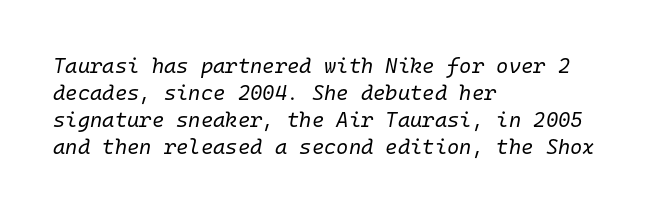
Q: Is the text bold? A: No.
Q: Is the text italic (slanted)? A: Yes, it leans right by about 10 degrees.
Q: Is the text underlined? A: No.
Q: How is the paragraph aligned? A: Left-aligned.
Q: Is the spacing between letters normal or unusually wide? A: Normal.
Q: Is the spacing between lines tight, normal or loose? A: Normal.
